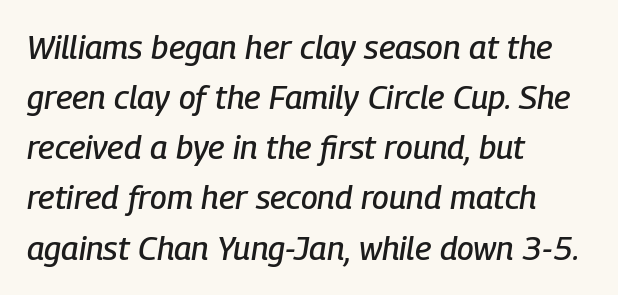
{"italic": "yes", "lean": "right", "slant_degrees": 9, "width": "condensed", "stroke_contrast": "low", "x_height": "medium", "monospaced": "no", "underline": "no", "align": "left", "line_spacing": "normal", "line_spacing_ratio": 1.52, "letter_spacing": "normal", "letter_spacing_em": 0.0, "glyph_px": 33}
